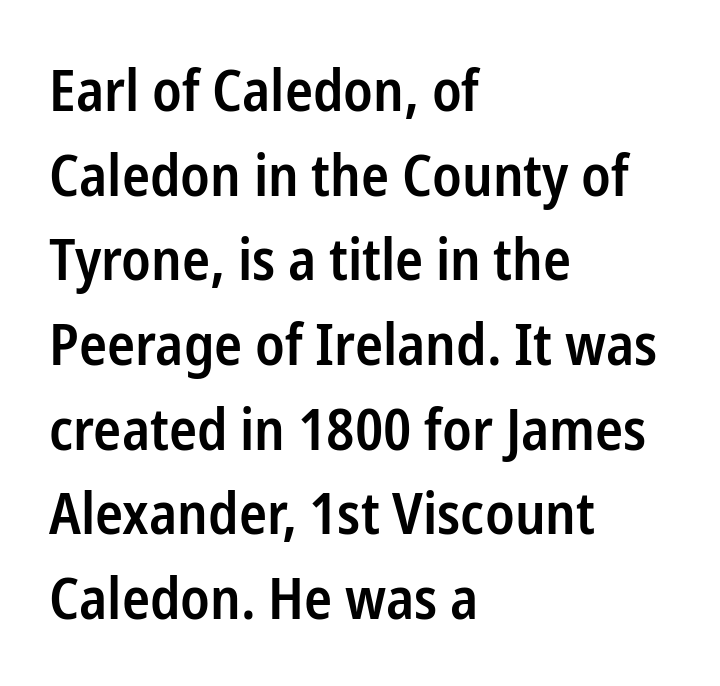
Q: Is the text bold? A: Semi-bold.
Q: Is the text italic (slanted)? A: No, it is upright.
Q: Is the typeface a serif or a sans-serif typeface? A: Sans-serif.
Q: Is the text underlined? A: No.
Q: How is the paragraph aligned? A: Left-aligned.
Q: Is the spacing between letters normal or unusually wide? A: Normal.
Q: Is the spacing between lines tight, normal or loose? A: Normal.
Q: Width (condensed, normal, or wide)? A: Condensed.
Q: Stroke contrast? A: Low.
Q: x-height? A: Medium.
Q: Monospaced? A: No.
